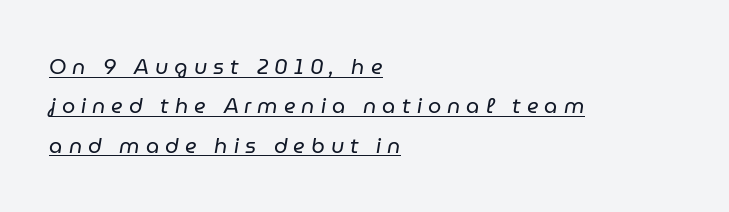
{"italic": "yes", "lean": "right", "slant_degrees": 9, "bold": "no", "underline": "yes", "align": "left", "line_spacing_ratio": 1.87, "letter_spacing": "wide", "letter_spacing_em": 0.29, "glyph_px": 21}
